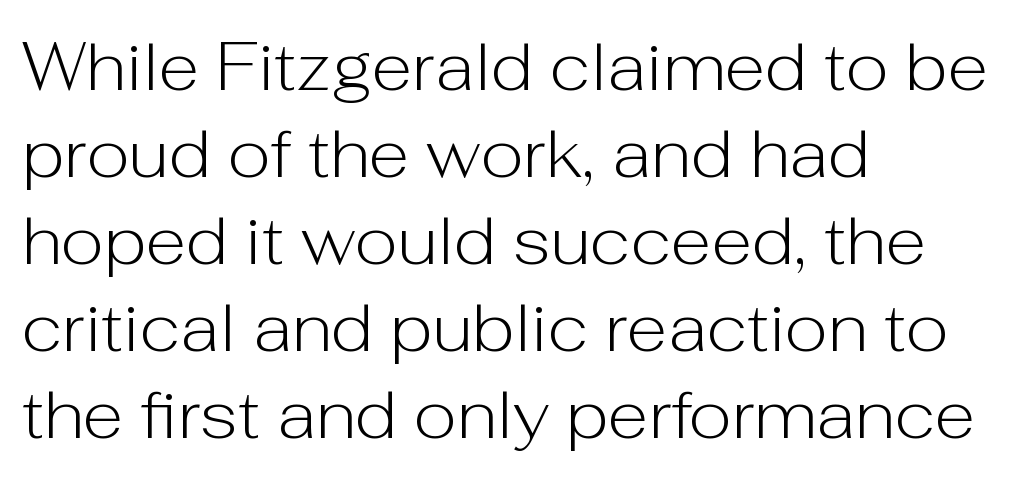
The image shows 67 px light sans-serif type, upright; set left-aligned, normal line spacing (1.3x), normal letter spacing, not underlined; low stroke contrast and a medium x-height.
